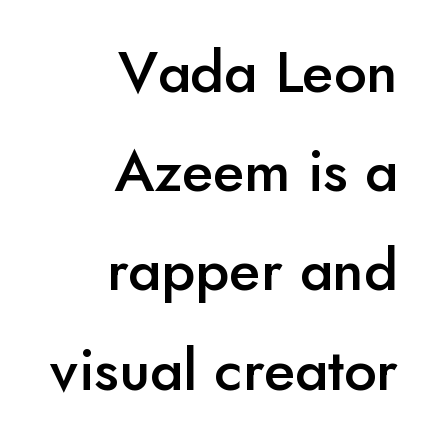
Q: Is the text bold? A: Semi-bold.
Q: Is the text italic (slanted)? A: No, it is upright.
Q: Is the typeface a serif or a sans-serif typeface? A: Sans-serif.
Q: Is the text underlined? A: No.
Q: How is the paragraph aligned? A: Right-aligned.
Q: Is the spacing between letters normal or unusually wide? A: Normal.
Q: Width (condensed, normal, or wide)? A: Normal.
Q: Stroke contrast? A: Low.
Q: x-height? A: Small.
Q: Monospaced? A: No.
